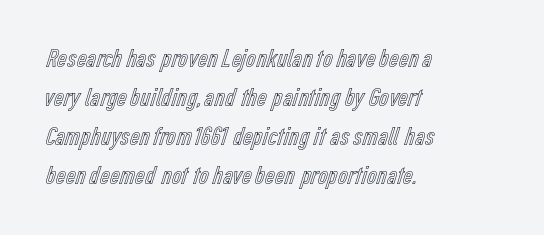
This block has exactly the height ordinary leading produces. Letters rest on an invisible, unmarked baseline. Compared with typical body copy, the letter spacing here is the same.
